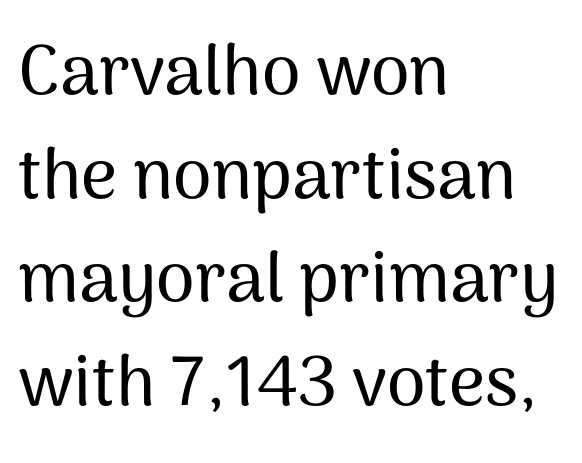
{"serif": "no", "italic": "no", "width": "normal", "stroke_contrast": "medium", "x_height": "medium", "monospaced": "no", "underline": "no", "align": "left", "line_spacing": "normal", "line_spacing_ratio": 1.48, "letter_spacing": "normal", "letter_spacing_em": 0.0, "glyph_px": 70}
